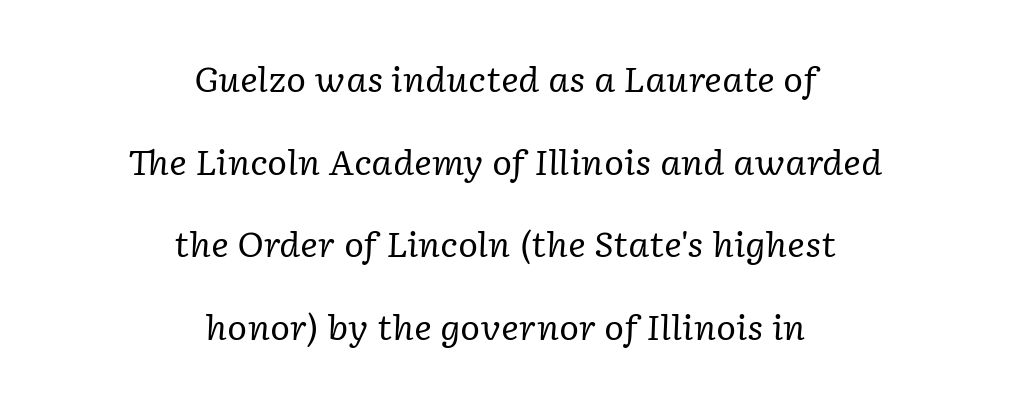
The image shows 34 px regular-weight serif type, italic (leaning right); set centered, loose line spacing (2.43x), normal letter spacing, not underlined; low stroke contrast and a medium x-height.
